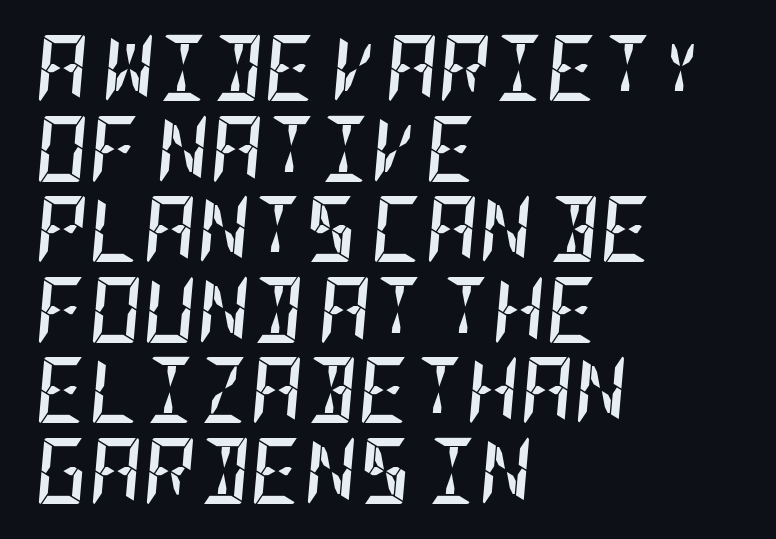
{"italic": "yes", "lean": "right", "slant_degrees": 5, "bold": "yes", "weight": "semibold", "width": "condensed", "stroke_contrast": "low", "x_height": "large", "underline": "no", "align": "left", "line_spacing_ratio": 1.22, "letter_spacing": "normal", "letter_spacing_em": 0.0, "glyph_px": 66}
